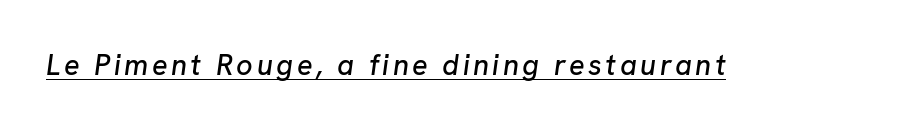
The image shows 29 px text type, italic (leaning right); set underlined; low stroke contrast and a medium x-height.
